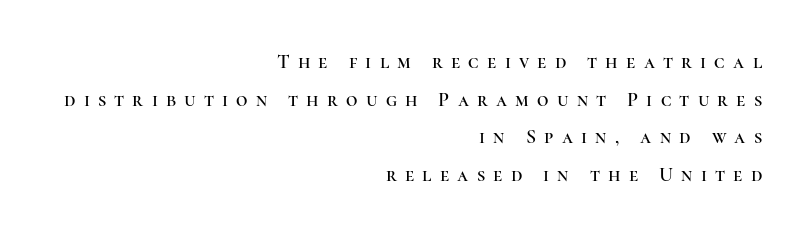
The image shows 20 px text type, upright; set right-aligned, line spacing 1.88x, unusually wide letter spacing (+0.41 em), not underlined.
